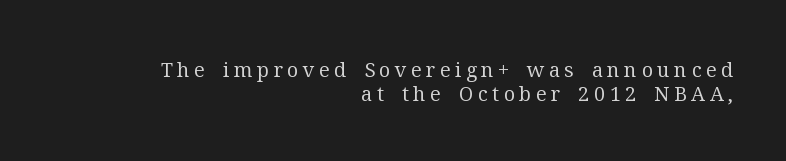
The image shows 20 px text type, upright; set right-aligned, line spacing 1.21x, unusually wide letter spacing (+0.22 em), not underlined.
